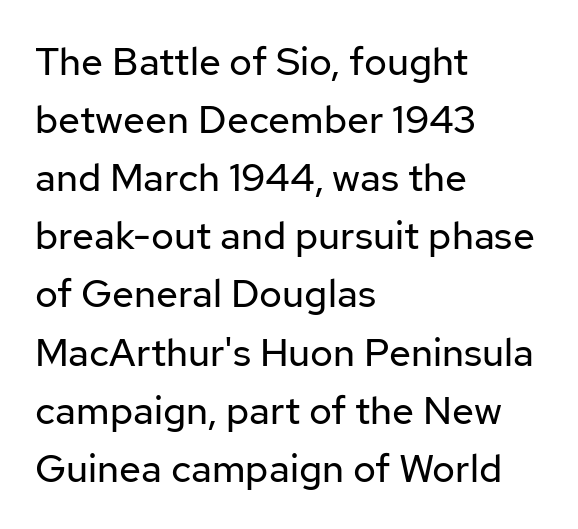
Q: Is the text bold? A: No.
Q: Is the text italic (slanted)? A: No, it is upright.
Q: Is the typeface a serif or a sans-serif typeface? A: Sans-serif.
Q: Is the text underlined? A: No.
Q: How is the paragraph aligned? A: Left-aligned.
Q: Is the spacing between letters normal or unusually wide? A: Normal.
Q: Is the spacing between lines tight, normal or loose? A: Normal.
Q: Width (condensed, normal, or wide)? A: Normal.
Q: Stroke contrast? A: Low.
Q: x-height? A: Medium.
Q: Monospaced? A: No.
